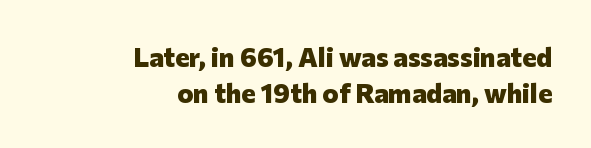
The image shows 27 px bold type, upright; set right-aligned, normal line spacing (1.32x), normal letter spacing, not underlined.
